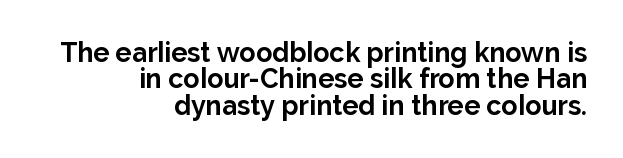
The image shows 27 px bold type, upright; set right-aligned, tight line spacing (0.98x), normal letter spacing, not underlined.
